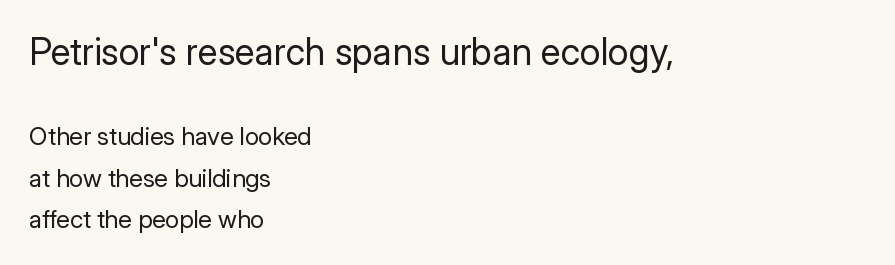
The image shows 37 px regular-weight sans-serif type, upright; set left-aligned, normal line spacing (1.66x), normal letter spacing, not underlined; the first (top) block is 1.48x larger; low stroke contrast and a medium x-height.
